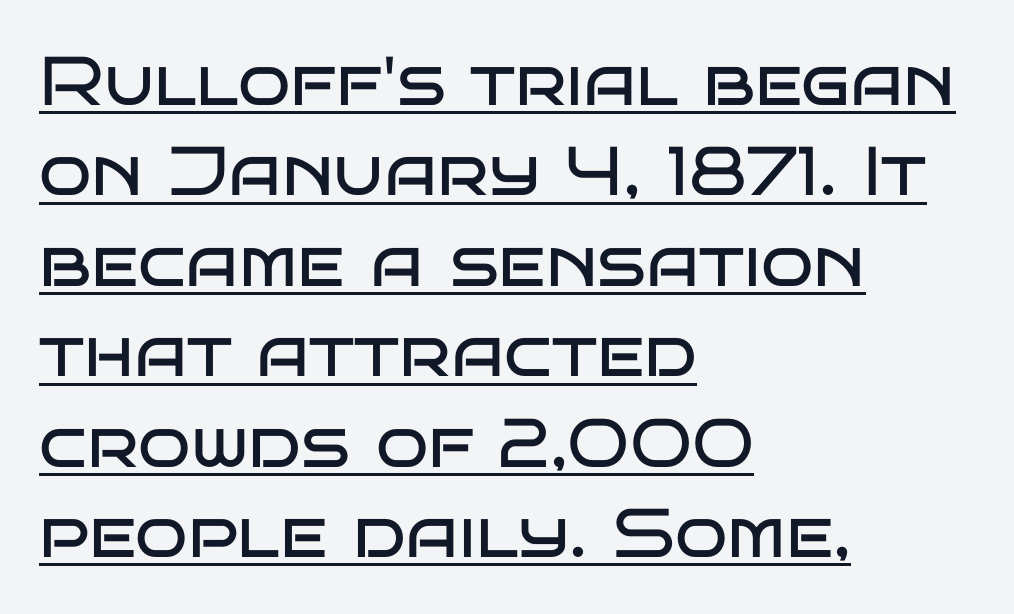
Notice how the passage keeps a crisp vertical edge on the left only. A typesetter would label this face a sans. Reading down the column, the eye jumps a familiar distance to each next line. Beneath each row of characters lies a ruled line. There is no visible air inserted between adjacent glyphs. Ink coverage per letter is moderate at most.
